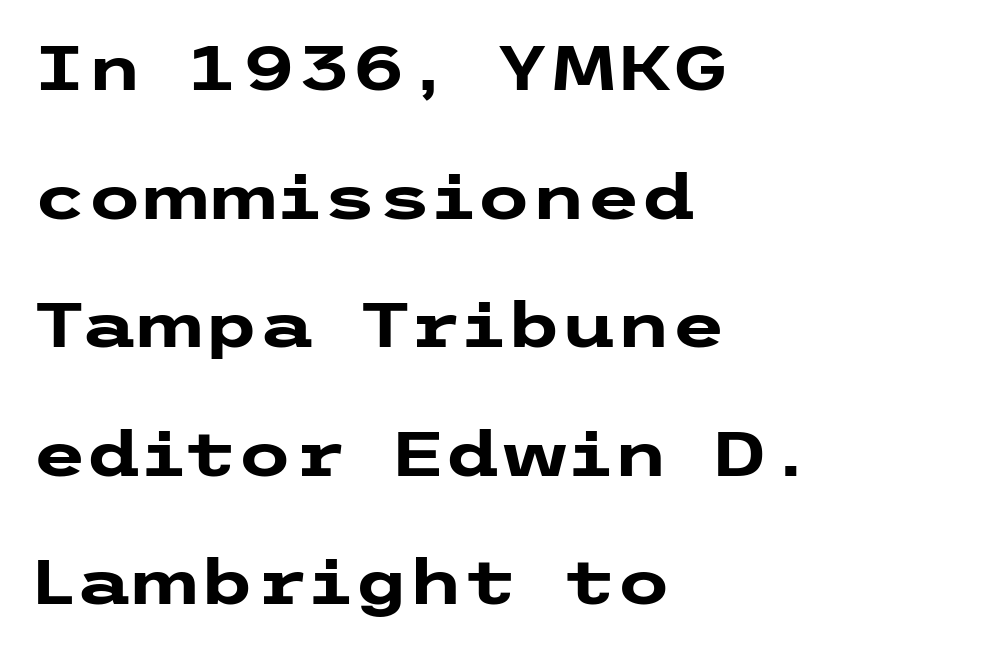
Q: Is the text bold? A: Yes.
Q: Is the text italic (slanted)? A: No, it is upright.
Q: Is the typeface a serif or a sans-serif typeface? A: Sans-serif.
Q: Is the text underlined? A: No.
Q: How is the paragraph aligned? A: Left-aligned.
Q: Is the spacing between letters normal or unusually wide? A: Normal.
Q: Is the spacing between lines tight, normal or loose? A: Loose.
Q: Width (condensed, normal, or wide)? A: Wide.
Q: Stroke contrast? A: Low.
Q: x-height? A: Medium.
